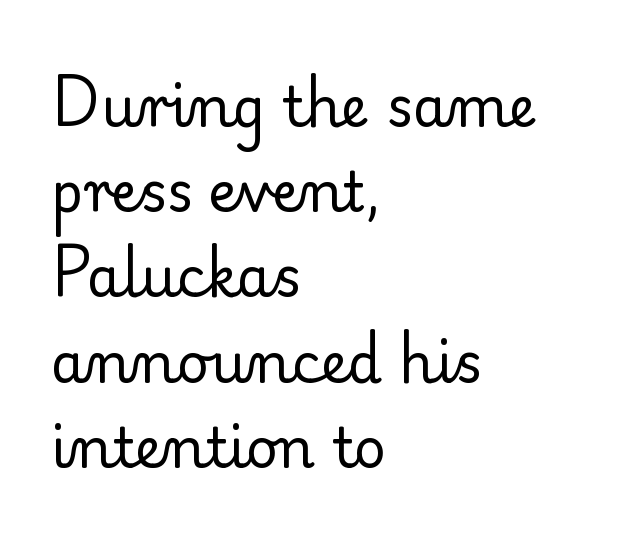
{"serif": "yes", "italic": "no", "bold": "no", "weight": "regular", "width": "normal", "stroke_contrast": "low", "x_height": "small", "monospaced": "no", "underline": "no", "align": "left", "line_spacing": "normal", "line_spacing_ratio": 1.55, "letter_spacing": "normal", "letter_spacing_em": 0.0, "glyph_px": 55}
